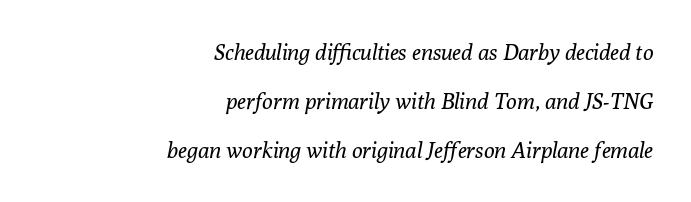
{"italic": "yes", "lean": "right", "slant_degrees": 10, "bold": "no", "underline": "no", "align": "right", "line_spacing": "loose", "line_spacing_ratio": 2.23, "letter_spacing": "normal", "letter_spacing_em": 0.0, "glyph_px": 22}
